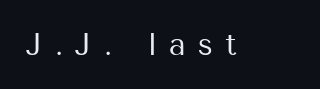
{"serif": "no", "italic": "no", "bold": "no", "weight": "regular", "width": "normal", "stroke_contrast": "medium", "x_height": "medium", "monospaced": "no", "underline": "no", "letter_spacing": "wide", "letter_spacing_em": 0.4, "glyph_px": 31}
